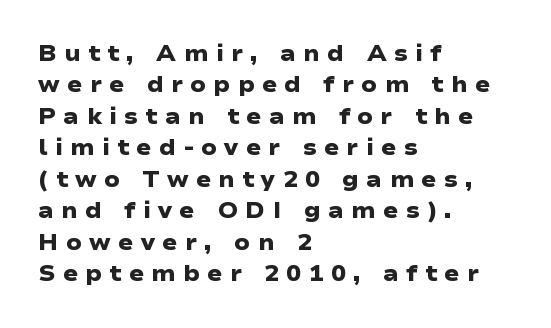
Rows of type keep a routine distance in the vertical direction. The passage is arranged the way most books set body copy — flush left. The gap between lines stays unmarked. This is heavy type, rendered in bold. Display-style spreading of the glyphs; the letterfit is very open.
